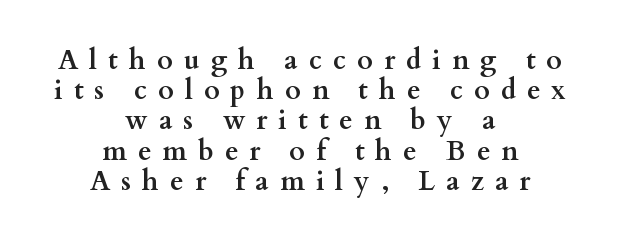
Q: Is the text bold? A: Yes.
Q: Is the text italic (slanted)? A: No, it is upright.
Q: Is the text underlined? A: No.
Q: How is the paragraph aligned? A: Centered.
Q: Is the spacing between letters normal or unusually wide? A: Unusually wide.
Q: Is the spacing between lines tight, normal or loose? A: Tight.
